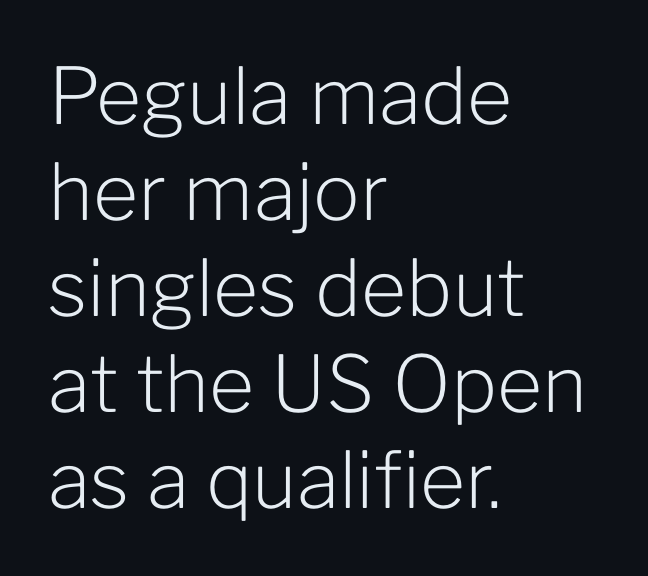
Q: Is the text bold? A: No.
Q: Is the text italic (slanted)? A: No, it is upright.
Q: Is the typeface a serif or a sans-serif typeface? A: Sans-serif.
Q: Is the text underlined? A: No.
Q: How is the paragraph aligned? A: Left-aligned.
Q: Is the spacing between letters normal or unusually wide? A: Normal.
Q: Width (condensed, normal, or wide)? A: Normal.
Q: Stroke contrast? A: Low.
Q: x-height? A: Medium.
Q: Monospaced? A: No.
